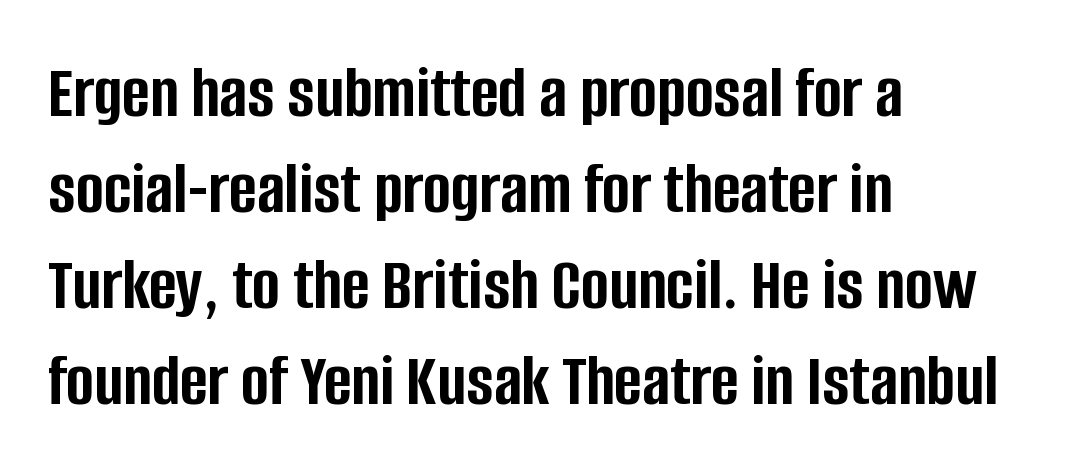
Q: Is the text bold? A: Yes.
Q: Is the text italic (slanted)? A: No, it is upright.
Q: Is the typeface a serif or a sans-serif typeface? A: Sans-serif.
Q: Is the text underlined? A: No.
Q: How is the paragraph aligned? A: Left-aligned.
Q: Is the spacing between letters normal or unusually wide? A: Normal.
Q: Is the spacing between lines tight, normal or loose? A: Normal.
Q: Width (condensed, normal, or wide)? A: Condensed.
Q: Stroke contrast? A: Low.
Q: x-height? A: Large.
Q: Monospaced? A: No.
